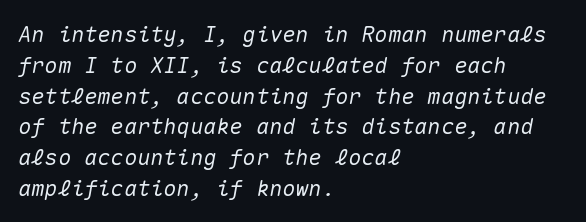
Regular leading. A typesetter would call this zero additional tracking. Italic: yes, the glyphs are oblique. Anything drawn beneath the words? Only blank space. Caption: multi-line text, flush left, ragged right.
